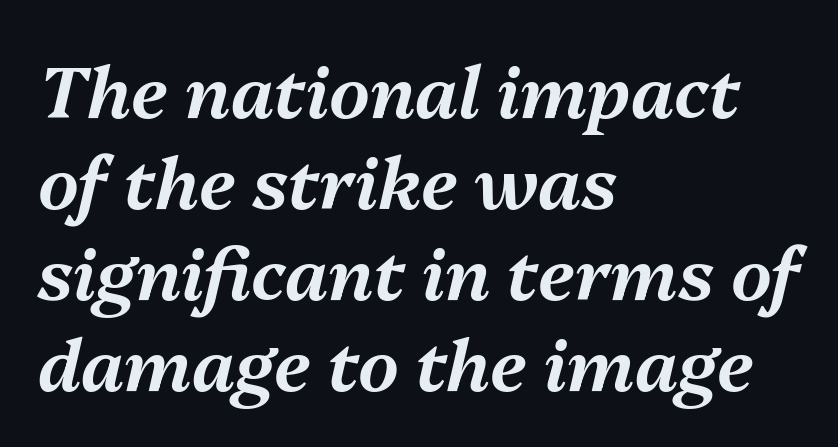
The image shows 71 px text type, italic (leaning right); set left-aligned, normal line spacing (1.28x), normal letter spacing, not underlined; medium stroke contrast and a medium x-height.
